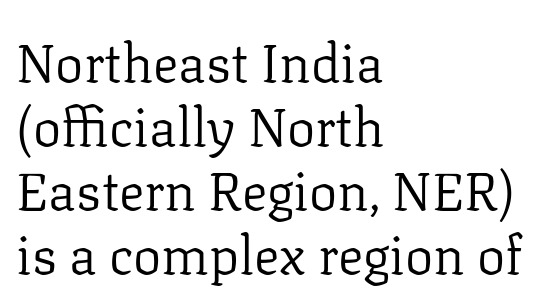
Q: Is the text bold? A: No.
Q: Is the text italic (slanted)? A: No, it is upright.
Q: Is the typeface a serif or a sans-serif typeface? A: Serif.
Q: Is the text underlined? A: No.
Q: How is the paragraph aligned? A: Left-aligned.
Q: Is the spacing between letters normal or unusually wide? A: Normal.
Q: Width (condensed, normal, or wide)? A: Normal.
Q: Stroke contrast? A: Low.
Q: x-height? A: Medium.
Q: Monospaced? A: No.
